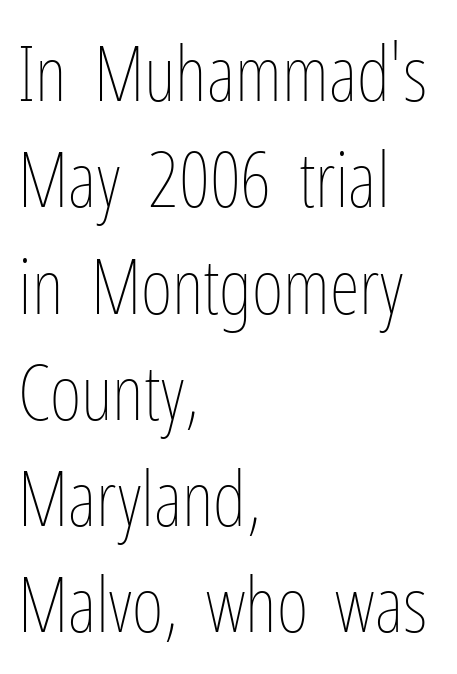
If you drew a ruler down the left edge, every line would touch it. A typesetter would call this leading conventional body-copy spacing. The line texture is even and compact thanks to regular tracking. Letters rest on an invisible, unmarked baseline. The passage shown is typed in a proportional face where columns would drift. Compared with a typical body face, this is equally light or lighter still.
